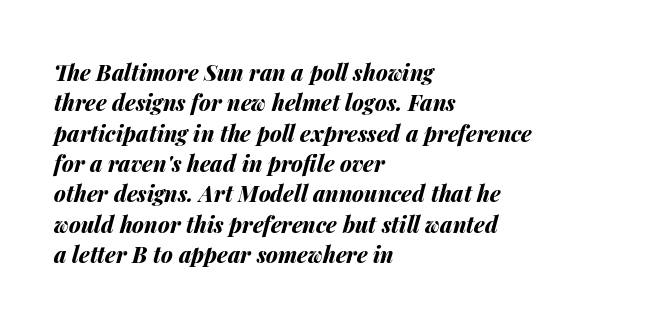
The image shows 22 px bold type, italic (leaning right); set left-aligned, normal line spacing (1.38x), normal letter spacing, not underlined.
